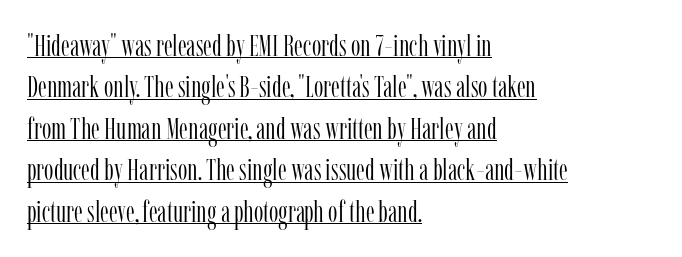
The image shows 30 px light, condensed serif type, upright; set left-aligned, normal line spacing (1.38x), normal letter spacing, underlined; low stroke contrast and a medium x-height.
